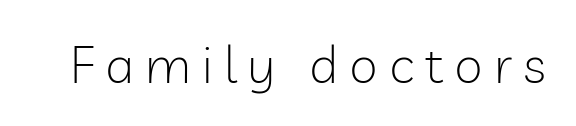
{"serif": "no", "italic": "no", "bold": "no", "weight": "light", "width": "normal", "stroke_contrast": "low", "x_height": "medium", "monospaced": "no", "underline": "no", "letter_spacing": "wide", "letter_spacing_em": 0.21, "glyph_px": 52}
